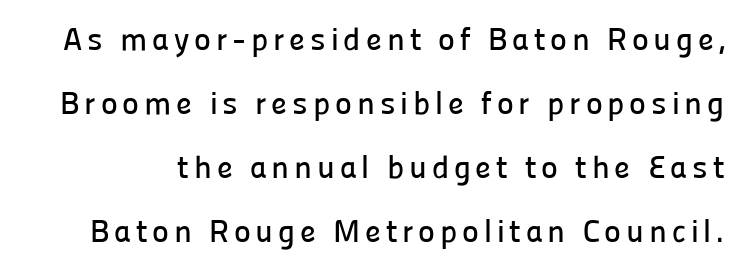
A typesetter would call this proportional, since set widths differ per character. A typesetter would label this face a sans. The passage shown stacks its lines with a broad gap. Every character sits straight up, as roman type does. Underlining? Definitely not there.
